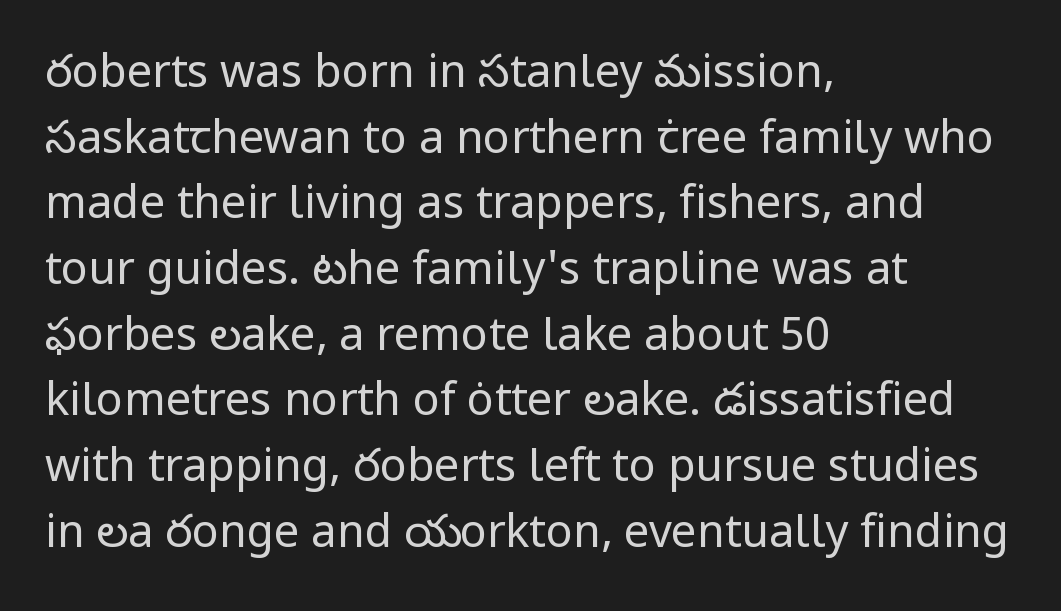
Q: Is the text bold? A: No.
Q: Is the text italic (slanted)? A: No, it is upright.
Q: Is the typeface a serif or a sans-serif typeface? A: Sans-serif.
Q: Is the text underlined? A: No.
Q: How is the paragraph aligned? A: Left-aligned.
Q: Is the spacing between letters normal or unusually wide? A: Normal.
Q: Is the spacing between lines tight, normal or loose? A: Normal.
Q: Width (condensed, normal, or wide)? A: Normal.
Q: Stroke contrast? A: Low.
Q: x-height? A: Medium.
Q: Monospaced? A: No.
